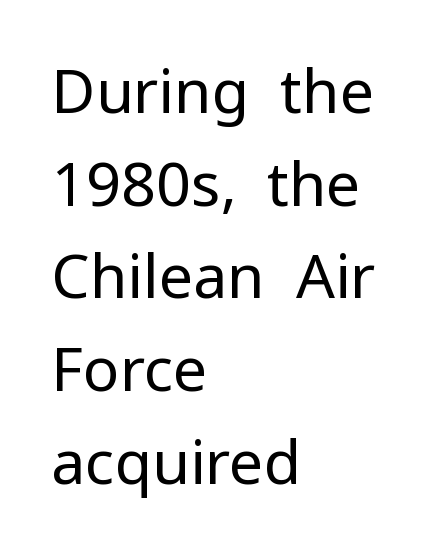
Type style note: lacks serifs. Do the characters align in a grid? No, the font is proportional. Weight: in the light-to-regular range. What stands out about the letter spacing? Nothing — it is the standard amount.
